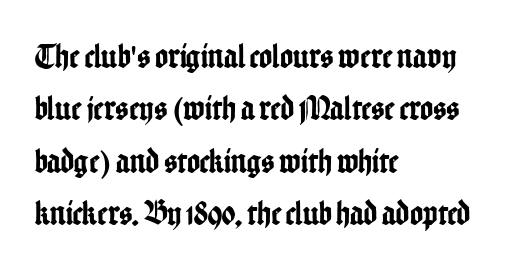
{"serif": "no", "italic": "no", "width": "condensed", "stroke_contrast": "low", "x_height": "medium", "monospaced": "no", "underline": "no", "align": "left", "line_spacing": "normal", "line_spacing_ratio": 1.5, "letter_spacing": "normal", "letter_spacing_em": 0.0, "glyph_px": 35}
